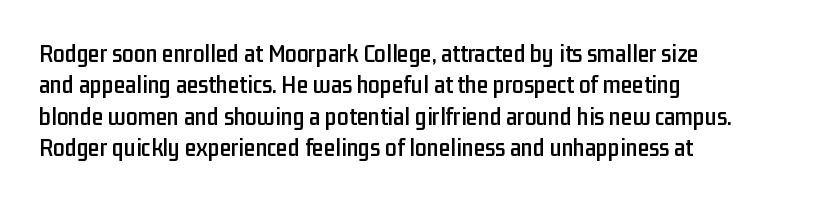
{"italic": "no", "underline": "no", "align": "left", "line_spacing_ratio": 1.21, "letter_spacing": "normal", "letter_spacing_em": 0.0, "glyph_px": 26}
